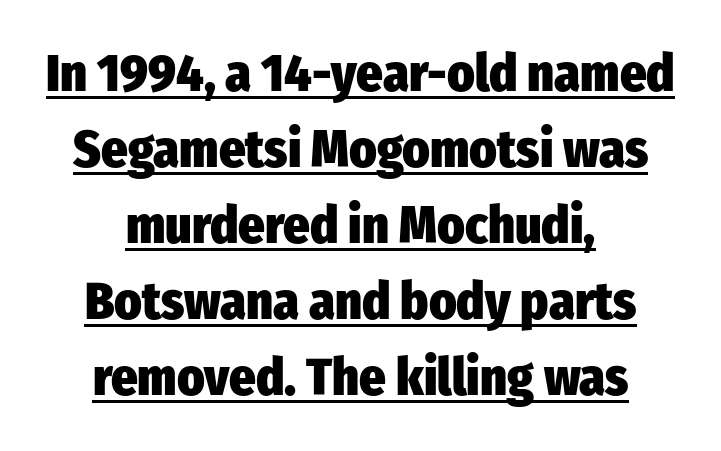
The image shows 52 px heavy, condensed sans-serif type, upright; set centered, normal line spacing (1.46x), normal letter spacing, underlined; low stroke contrast and a medium x-height.
